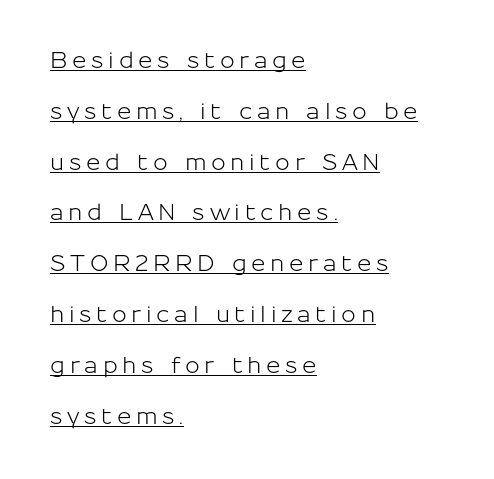
Designer's note — italics off, roman on. A typographer would call this underscored text. Summary of vertical rhythm: relaxed, with wide interline spacing. Here the glyphs are tracked loosely, breaking word shapes into spaced letters. Reading down the block, your eye returns to a fixed left position each line.
